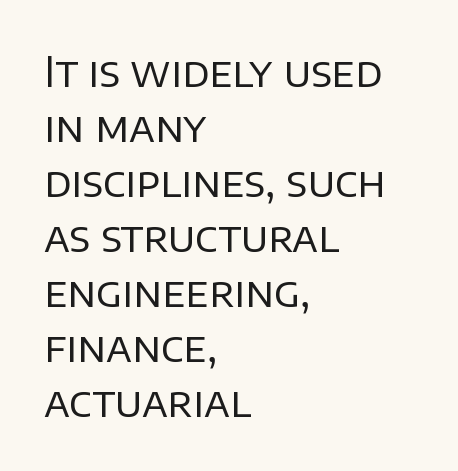
{"serif": "no", "italic": "no", "bold": "no", "weight": "regular", "width": "normal", "stroke_contrast": "low", "x_height": "large", "monospaced": "no", "underline": "no", "align": "left", "line_spacing": "normal", "line_spacing_ratio": 1.34, "letter_spacing": "normal", "letter_spacing_em": 0.0, "glyph_px": 41}
